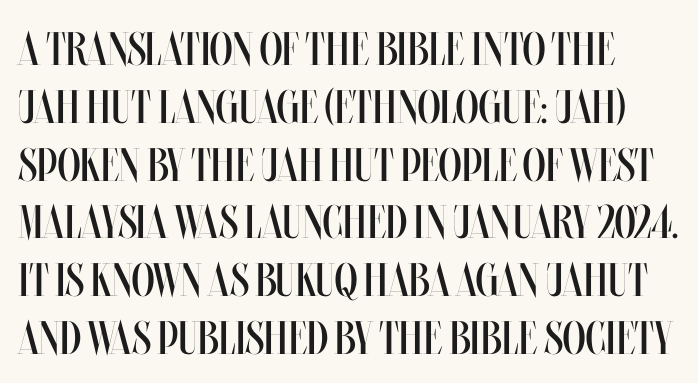
The strip under each line holds only bare page. In terms of posture, this sample is upright. The letters advance in unequal steps, a hallmark of proportional type. No extra tracking has been applied to these lines. The strokes carry an ordinary text weight at most.
